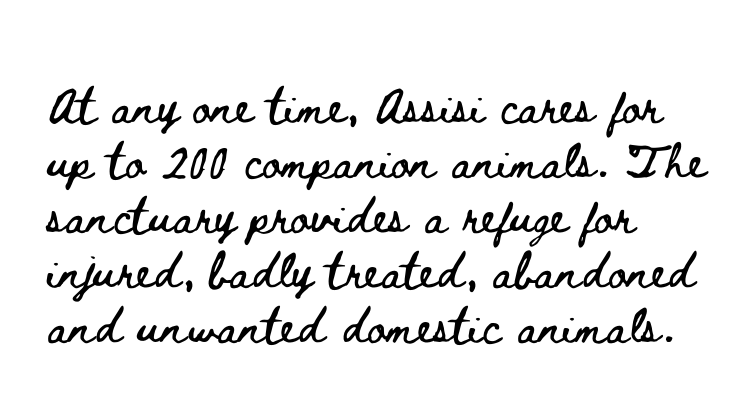
The image shows 45 px wide type; set left-aligned, line spacing 1.22x, normal letter spacing, not underlined; low stroke contrast and a small x-height.
